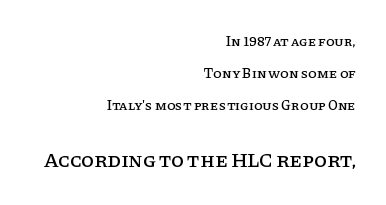
The image shows 21 px text type, upright; set right-aligned, loose line spacing (2.3x), normal letter spacing, not underlined; the second (bottom) block is 1.5x larger.
